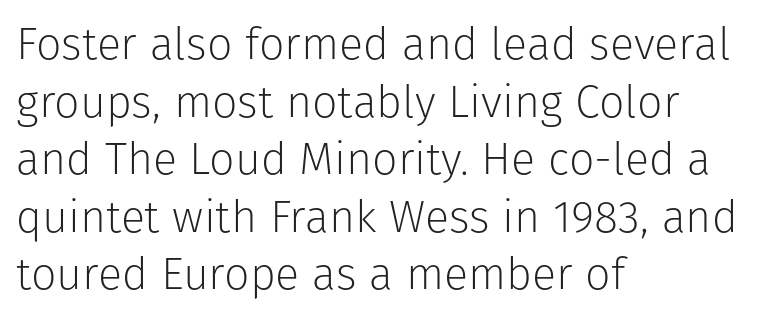
The image shows 45 px light sans-serif type, upright; set left-aligned, normal line spacing (1.28x), normal letter spacing, not underlined; low stroke contrast and a medium x-height.
